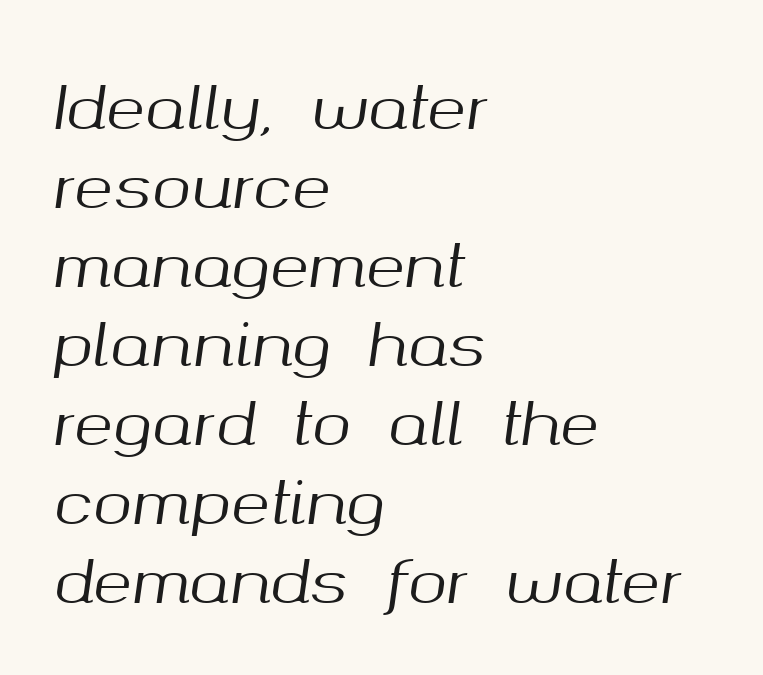
One-word summary of the alignment: left. Nobody touched the tracking dial on this one. When letters slant like this, we call the style italic. No word sits above an underline.
